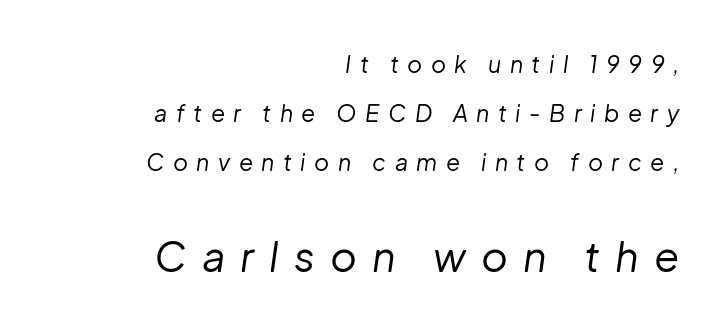
{"italic": "yes", "lean": "right", "slant_degrees": 8, "bold": "no", "weight": "regular", "width": "normal", "stroke_contrast": "low", "x_height": "medium", "monospaced": "no", "underline": "no", "align": "right", "line_spacing": "loose", "line_spacing_ratio": 2.14, "letter_spacing": "wide", "letter_spacing_em": 0.37, "larger_block": "second", "size_ratio": 1.78, "glyph_px": 41}
